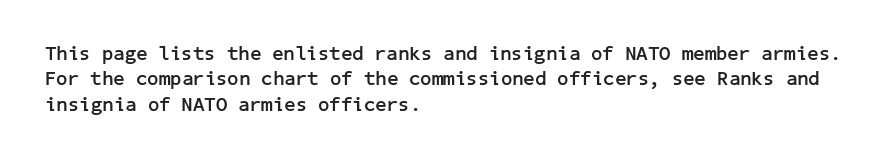
{"italic": "no", "bold": "yes", "underline": "no", "align": "left", "line_spacing": "normal", "line_spacing_ratio": 1.27, "letter_spacing": "normal", "letter_spacing_em": 0.0, "glyph_px": 20}
